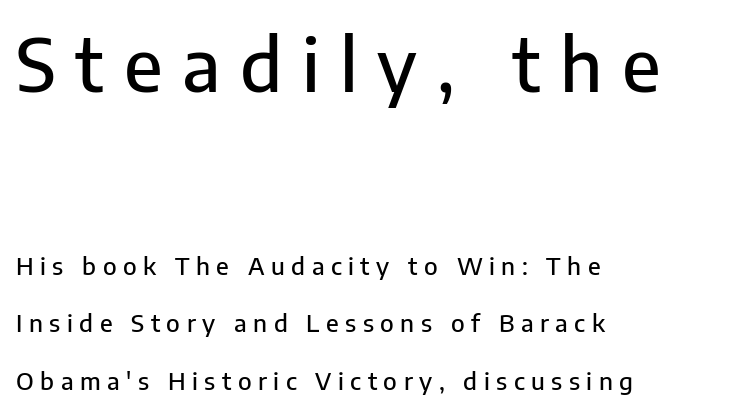
Q: Is the text italic (slanted)? A: No, it is upright.
Q: Is the typeface a serif or a sans-serif typeface? A: Sans-serif.
Q: Is the text underlined? A: No.
Q: How is the paragraph aligned? A: Left-aligned.
Q: Is the spacing between letters normal or unusually wide? A: Unusually wide.
Q: Is the spacing between lines tight, normal or loose? A: Loose.
Q: Which block of text is set in a larger size, the first (top) or the second (bottom)? A: The first (top) one.
Q: Width (condensed, normal, or wide)? A: Normal.
Q: Stroke contrast? A: Low.
Q: x-height? A: Medium.
Q: Monospaced? A: No.
